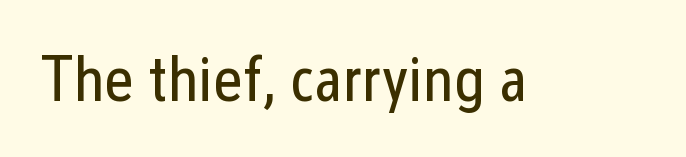
This sample has the flowing, uneven cadence of proportional lettering. Does the lettering tilt? It doesn't — this is upright. Check under the words: just untouched page. Serifs: no, the terminals of the letterforms are clean. Summary of weight: not heavy and not bold.
